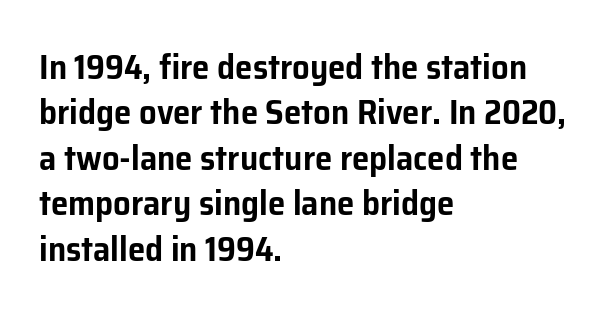
{"serif": "no", "italic": "no", "width": "normal", "stroke_contrast": "low", "x_height": "medium", "monospaced": "no", "underline": "no", "align": "left", "line_spacing": "normal", "line_spacing_ratio": 1.3, "letter_spacing": "normal", "letter_spacing_em": 0.0, "glyph_px": 35}
